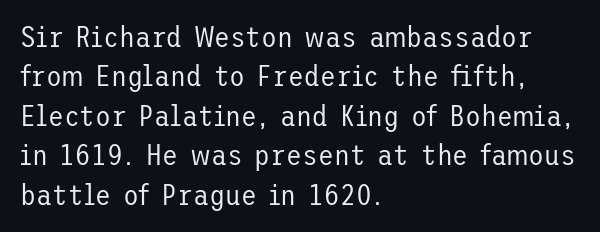
{"serif": "no", "italic": "no", "bold": "no", "weight": "regular", "width": "normal", "stroke_contrast": "low", "x_height": "medium", "underline": "no", "align": "left", "line_spacing": "normal", "line_spacing_ratio": 1.36, "letter_spacing": "normal", "letter_spacing_em": 0.0, "glyph_px": 29}
